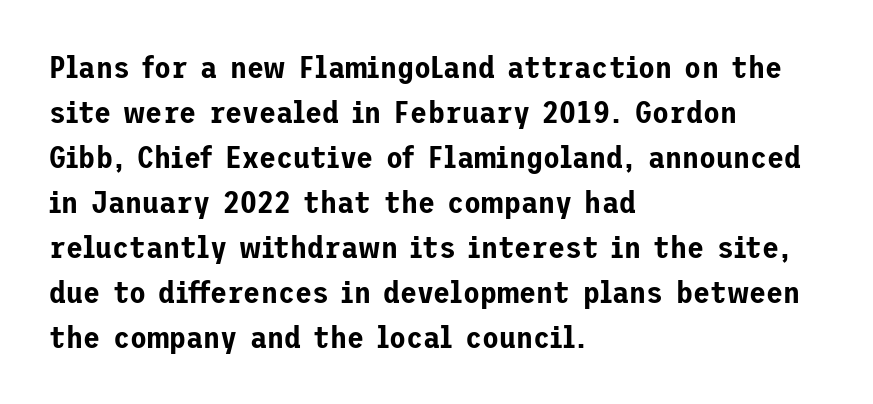
The image shows 31 px sans-serif type, upright; set left-aligned, normal line spacing (1.45x), normal letter spacing, not underlined; low stroke contrast and a medium x-height.
